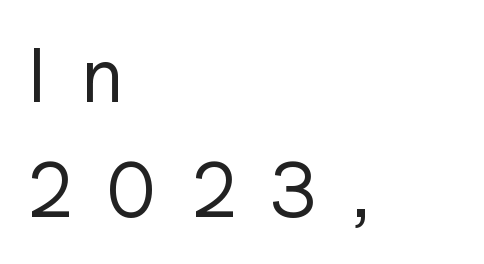
This reads as an unemphasized weight, regular at the heaviest. The type sits square on the baseline with zero lean. Line spacing here is normal. The zone under the glyphs is completely vacant. You could not count columns in this text — the font is proportionally spaced.
